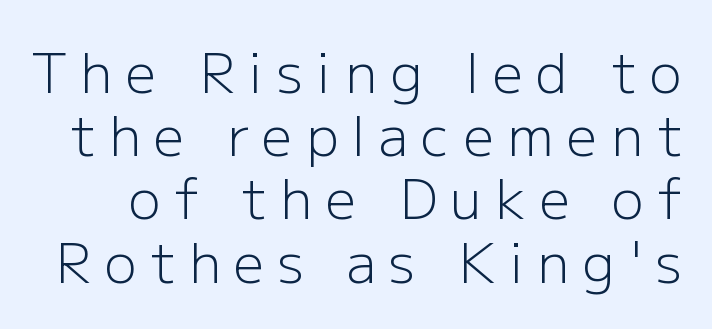
Q: Is the text bold? A: No.
Q: Is the text italic (slanted)? A: No, it is upright.
Q: Is the typeface a serif or a sans-serif typeface? A: Sans-serif.
Q: Is the text underlined? A: No.
Q: Is the spacing between letters normal or unusually wide? A: Unusually wide.
Q: Width (condensed, normal, or wide)? A: Normal.
Q: Stroke contrast? A: Low.
Q: x-height? A: Medium.
Q: Monospaced? A: No.
